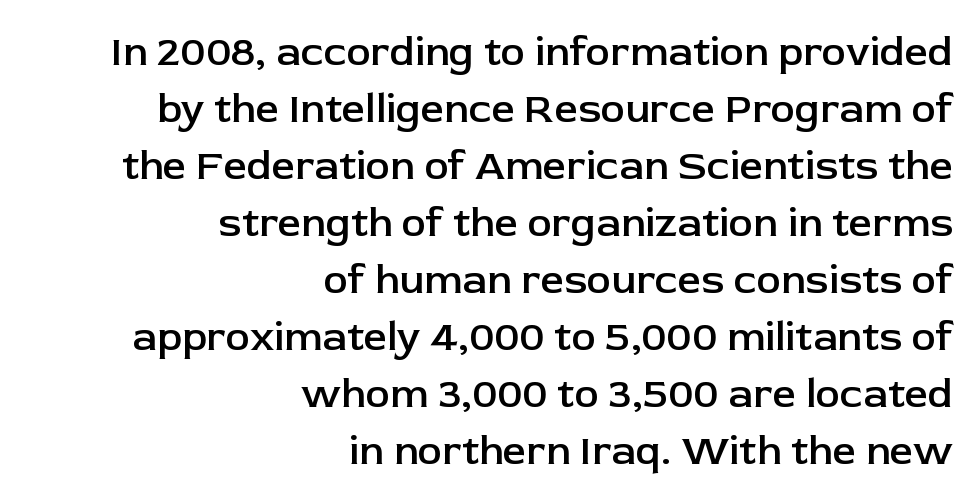
The image shows 41 px semibold sans-serif type, upright; set right-aligned, normal line spacing (1.39x), normal letter spacing, not underlined; low stroke contrast and a medium x-height.
